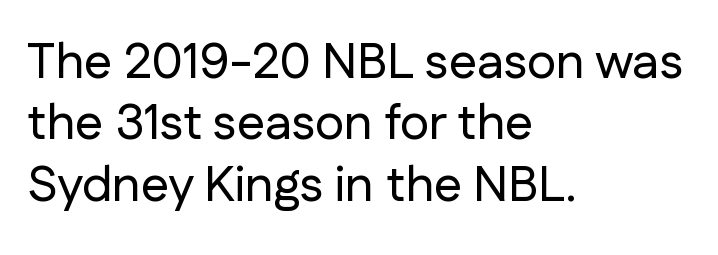
{"serif": "no", "italic": "no", "width": "normal", "stroke_contrast": "low", "x_height": "medium", "monospaced": "no", "underline": "no", "align": "left", "line_spacing_ratio": 1.23, "letter_spacing": "normal", "letter_spacing_em": 0.0, "glyph_px": 50}
